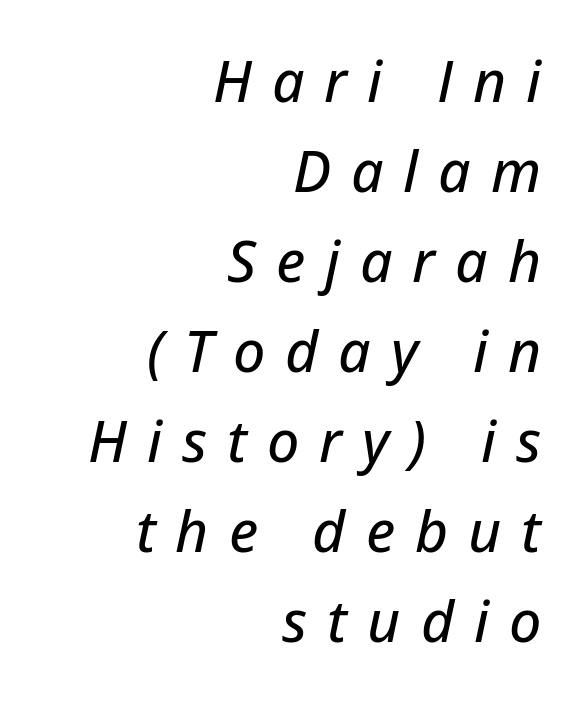
The image shows 57 px text type, italic (leaning right); set right-aligned, normal line spacing (1.58x), unusually wide letter spacing (+0.35 em), not underlined; low stroke contrast and a medium x-height.
